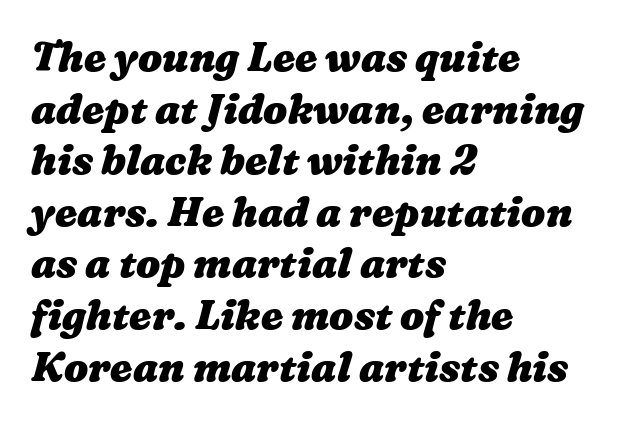
The image shows 40 px heavy, wide type; set left-aligned, normal line spacing (1.29x), normal letter spacing, not underlined; medium stroke contrast and a medium x-height.
